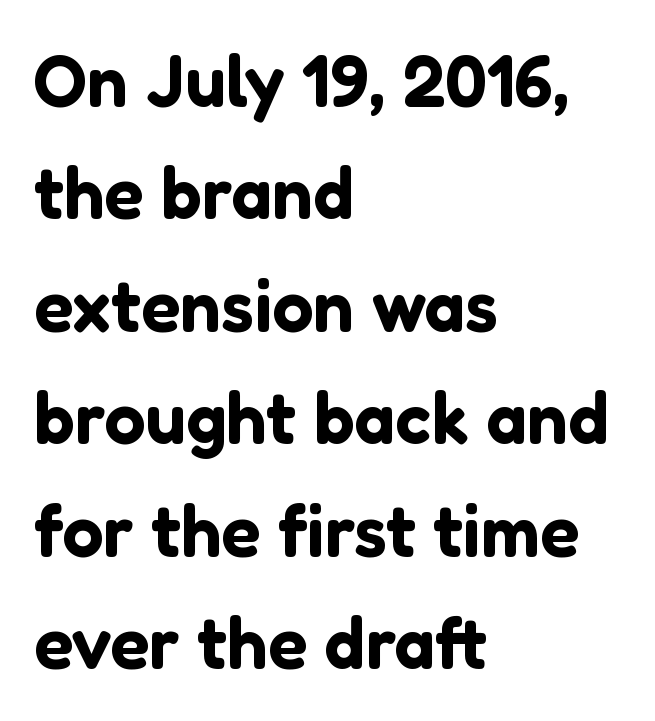
The foot of each line stays bare and open. The designer left line spacing at the default. The type family on display is of the sans-serif kind. The setting favours the left margin, as ordinary paragraphs usually do.
